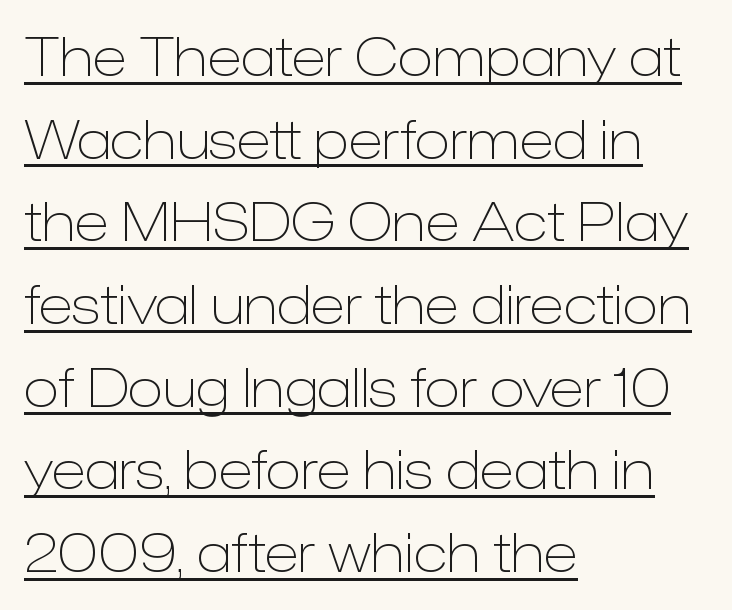
Spacing verdict: proportional, widths tailored to each character. This is not heavy type; no bold has been used. I'd call this a sans setting — the letters go barefoot. Interline gaps are of average width in this sample.
